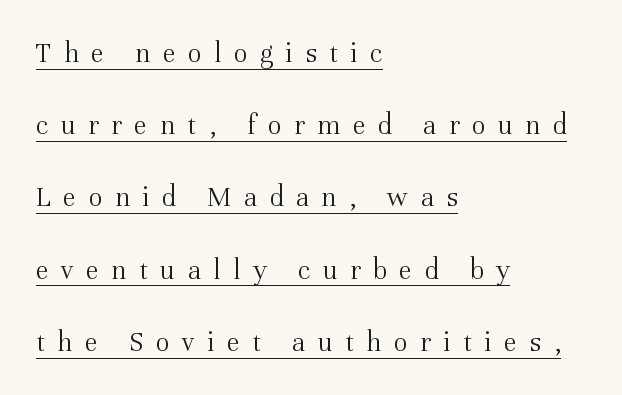
Proportional: the letters do not fall into vertical columns. The font sits on the lighter half of the weight spectrum, regular included. The paragraph shown leans on its left margin. The designer dialed line spacing up above the default.
